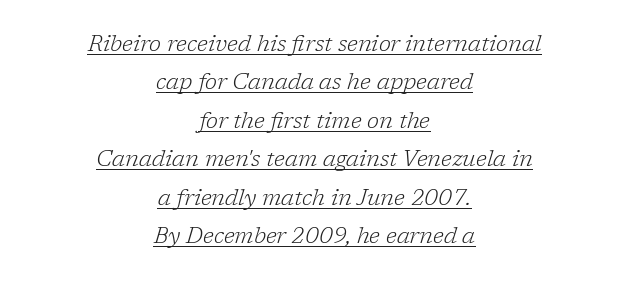
The image shows 22 px text type, italic (leaning right); set centered, line spacing 1.75x, normal letter spacing, underlined.
